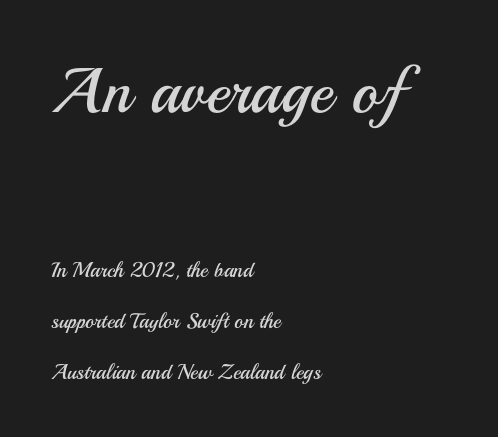
{"serif": "no", "bold": "no", "weight": "regular", "width": "normal", "stroke_contrast": "medium", "x_height": "small", "monospaced": "no", "underline": "no", "align": "left", "line_spacing": "loose", "line_spacing_ratio": 2.42, "letter_spacing": "normal", "letter_spacing_em": 0.0, "larger_block": "first", "size_ratio": 3.05, "glyph_px": 64}
